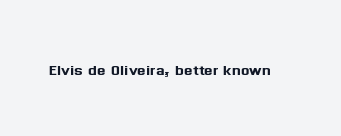
Q: Is the text italic (slanted)? A: No, it is upright.
Q: Is the text underlined? A: No.
Q: Is the spacing between letters normal or unusually wide? A: Normal.
